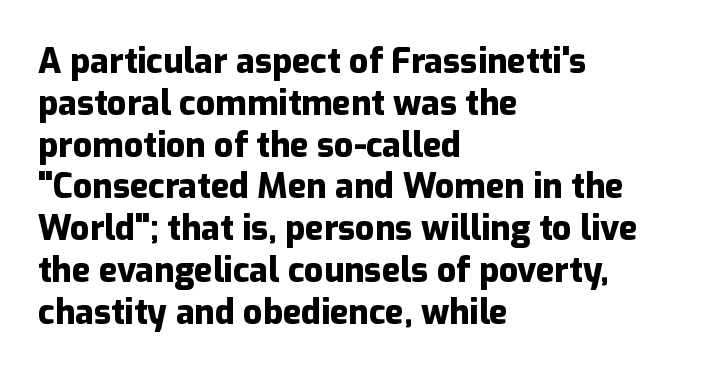
Q: Is the text bold? A: Yes.
Q: Is the text italic (slanted)? A: No, it is upright.
Q: Is the typeface a serif or a sans-serif typeface? A: Sans-serif.
Q: Is the text underlined? A: No.
Q: How is the paragraph aligned? A: Left-aligned.
Q: Is the spacing between letters normal or unusually wide? A: Normal.
Q: Width (condensed, normal, or wide)? A: Normal.
Q: Stroke contrast? A: Low.
Q: x-height? A: Medium.
Q: Monospaced? A: No.
